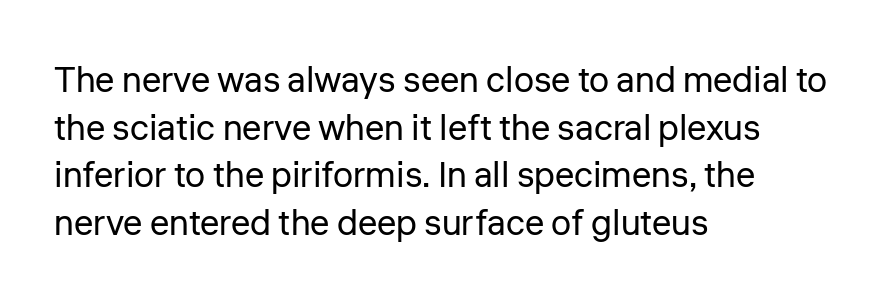
Q: Is the text bold? A: No.
Q: Is the text italic (slanted)? A: No, it is upright.
Q: Is the typeface a serif or a sans-serif typeface? A: Sans-serif.
Q: Is the text underlined? A: No.
Q: How is the paragraph aligned? A: Left-aligned.
Q: Is the spacing between letters normal or unusually wide? A: Normal.
Q: Is the spacing between lines tight, normal or loose? A: Normal.
Q: Width (condensed, normal, or wide)? A: Normal.
Q: Stroke contrast? A: Low.
Q: x-height? A: Medium.
Q: Monospaced? A: No.
